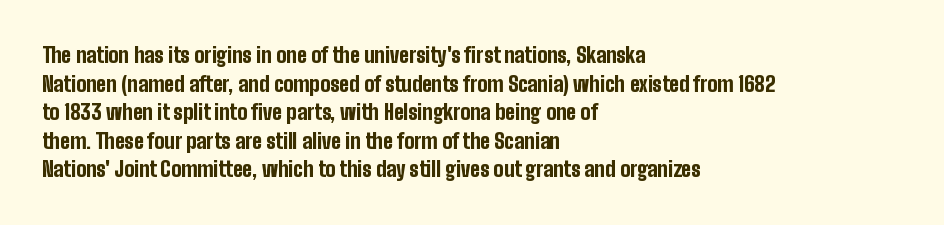
Notice how descenders clear the ascenders below comfortably — that's standard leading. Clear beneath every line of the passage. These lines are set flush left with a ragged right edge. The type sits square on the baseline with zero lean. Each word holds together tightly as a unit, with standard inter-letter gaps.
